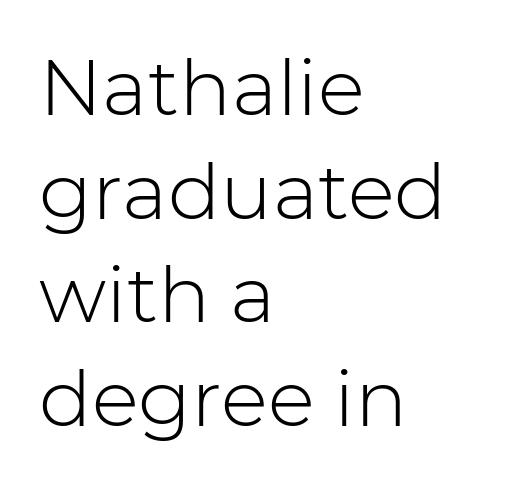
The image shows 78 px light sans-serif type, upright; set left-aligned, normal line spacing (1.33x), normal letter spacing, not underlined; low stroke contrast and a medium x-height.
